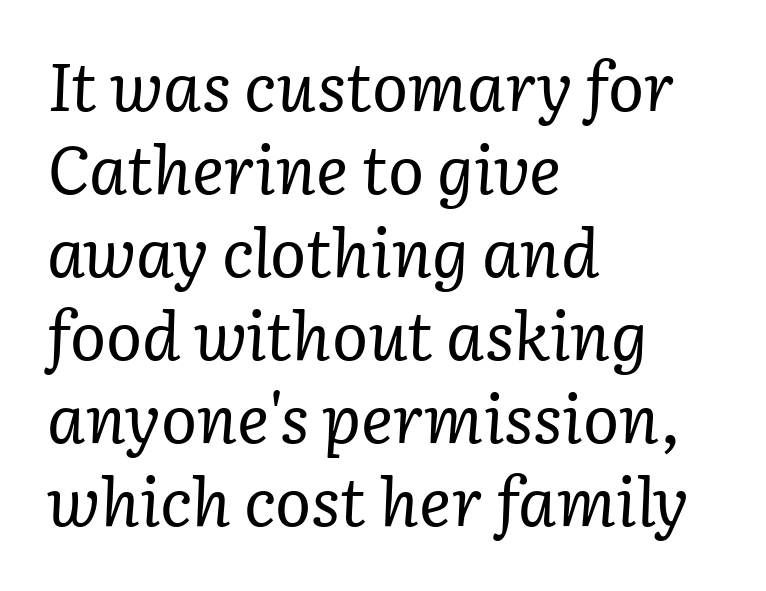
{"serif": "yes", "italic": "yes", "lean": "right", "slant_degrees": 3, "bold": "no", "weight": "regular", "width": "normal", "stroke_contrast": "low", "x_height": "medium", "monospaced": "no", "underline": "no", "align": "left", "line_spacing_ratio": 1.24, "letter_spacing": "normal", "letter_spacing_em": 0.0, "glyph_px": 67}
